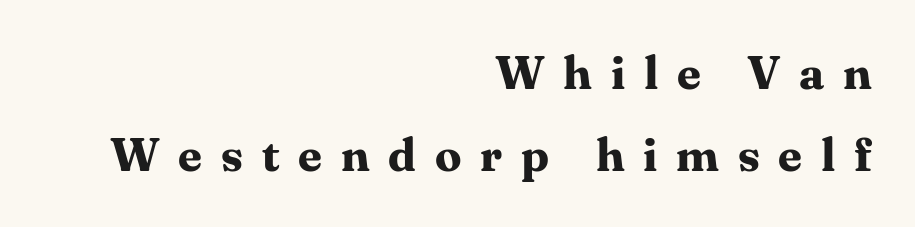
Q: Is the text bold? A: Yes.
Q: Is the text italic (slanted)? A: No, it is upright.
Q: Is the typeface a serif or a sans-serif typeface? A: Serif.
Q: Is the text underlined? A: No.
Q: How is the paragraph aligned? A: Right-aligned.
Q: Is the spacing between letters normal or unusually wide? A: Unusually wide.
Q: Width (condensed, normal, or wide)? A: Normal.
Q: Stroke contrast? A: Medium.
Q: x-height? A: Medium.
Q: Monospaced? A: No.
